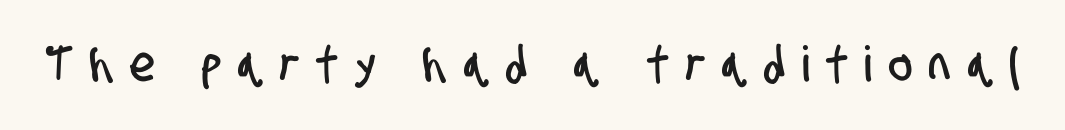
{"serif": "no", "width": "condensed", "stroke_contrast": "low", "x_height": "large", "monospaced": "no", "underline": "no", "letter_spacing": "wide", "letter_spacing_em": 0.36, "glyph_px": 49}
